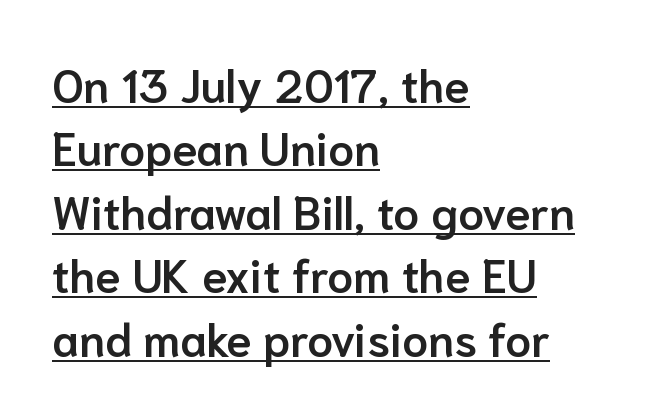
The image shows 46 px semibold sans-serif type, upright; set left-aligned, normal line spacing (1.38x), normal letter spacing, underlined; low stroke contrast and a medium x-height.
